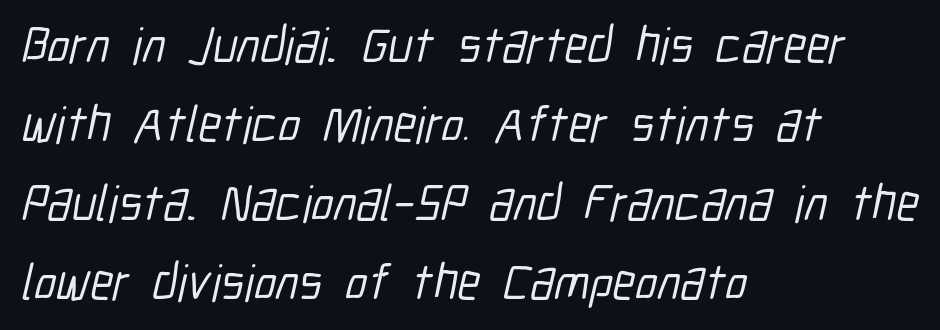
The image shows 51 px condensed sans-serif type; set left-aligned, normal line spacing (1.55x), normal letter spacing, not underlined; low stroke contrast and a medium x-height.
